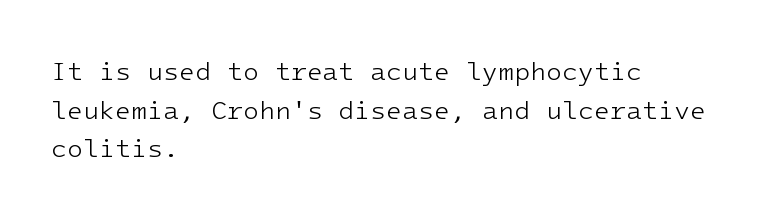
The image shows 26 px text type, upright; set left-aligned, normal line spacing (1.49x), normal letter spacing, not underlined.
